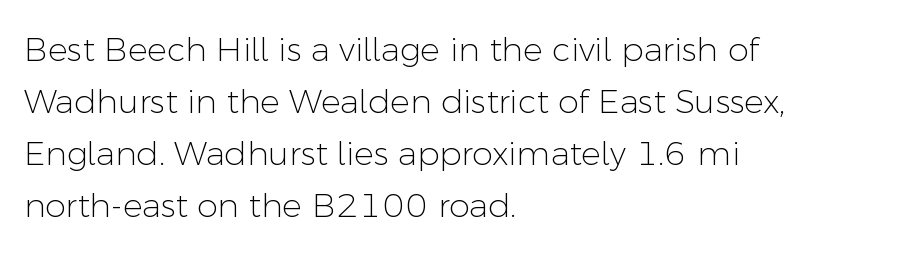
Italic: no, the glyphs are upright roman. Nope, no serifs anywhere on these letters. The area under the type is left untouched. Baseline-to-baseline distance is the conventional proportion of letter height. The paragraph shown leans on its left margin. Here the designer chose a conventional face with non-uniform glyph widths.
